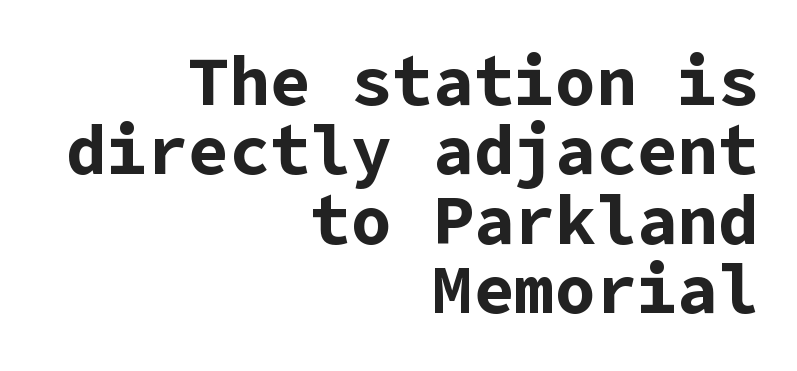
The image shows 68 px bold sans-serif type, upright; set right-aligned, tight line spacing (1.02x), normal letter spacing, not underlined; low stroke contrast and a medium x-height.
